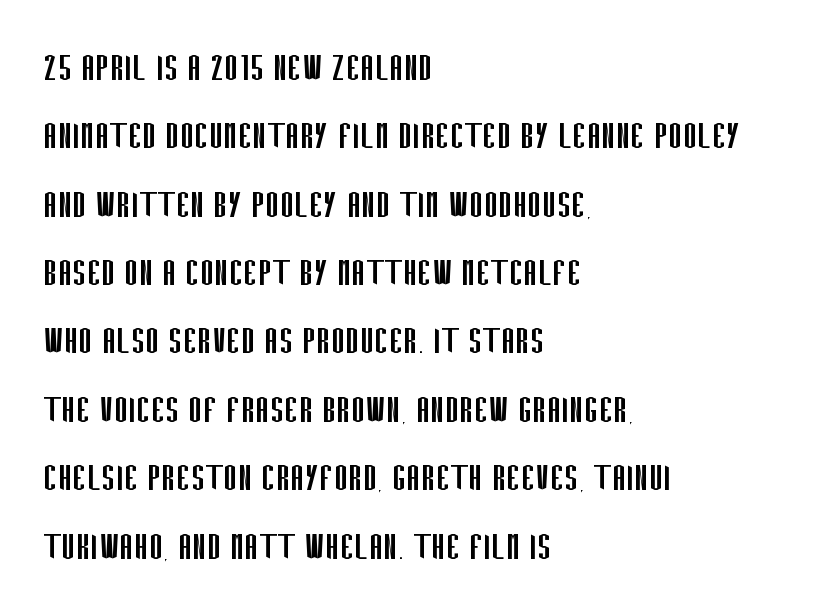
The image shows 43 px regular-weight, condensed sans-serif type, upright; set left-aligned, normal line spacing (1.59x), normal letter spacing, not underlined; low stroke contrast and a large x-height.
